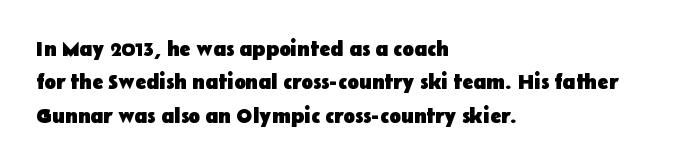
{"italic": "no", "bold": "yes", "underline": "no", "align": "left", "line_spacing": "normal", "line_spacing_ratio": 1.59, "letter_spacing": "normal", "letter_spacing_em": 0.0, "glyph_px": 21}
